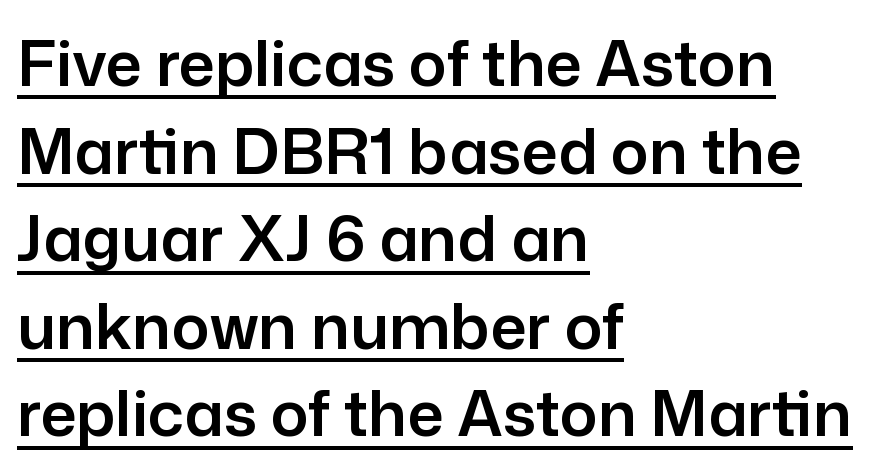
The image shows 63 px sans-serif type, upright; set left-aligned, normal line spacing (1.39x), normal letter spacing, underlined; low stroke contrast and a medium x-height.
